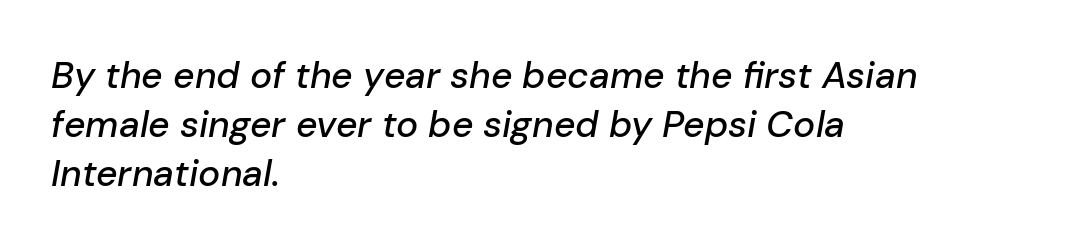
The image shows 37 px text type, italic (leaning right); set left-aligned, normal line spacing (1.32x), normal letter spacing, not underlined; low stroke contrast and a medium x-height.
